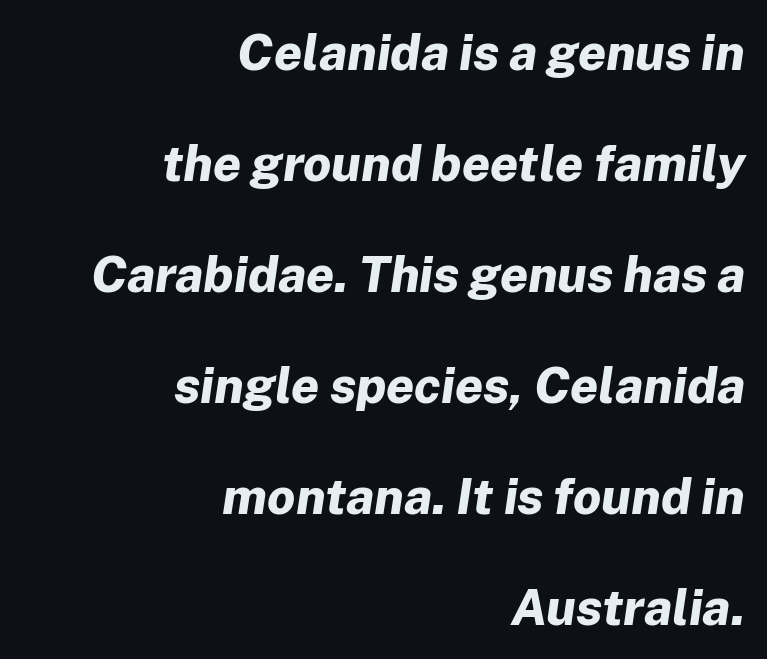
{"italic": "yes", "lean": "right", "slant_degrees": 8, "bold": "yes", "weight": "bold", "width": "normal", "stroke_contrast": "low", "x_height": "medium", "monospaced": "no", "underline": "no", "align": "right", "line_spacing": "loose", "line_spacing_ratio": 2.22, "letter_spacing": "normal", "letter_spacing_em": 0.0, "glyph_px": 50}
